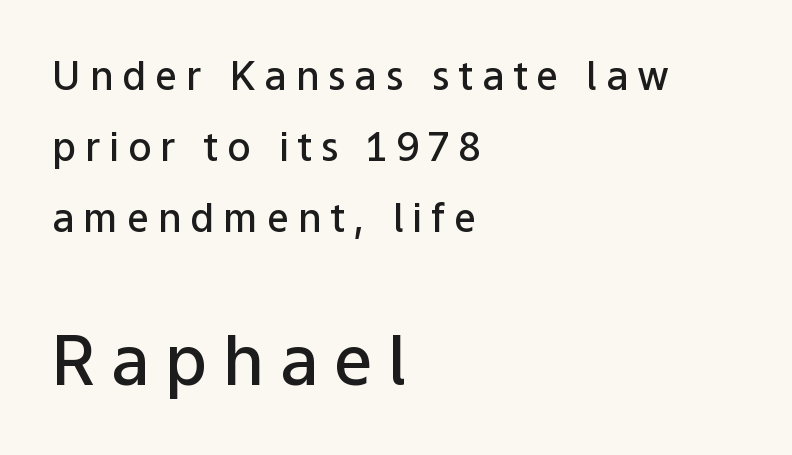
{"serif": "no", "italic": "no", "bold": "semi", "weight": "semibold", "width": "normal", "stroke_contrast": "low", "x_height": "medium", "monospaced": "no", "underline": "no", "align": "left", "line_spacing_ratio": 1.82, "letter_spacing": "wide", "letter_spacing_em": 0.23, "larger_block": "second", "size_ratio": 1.74, "glyph_px": 68}
